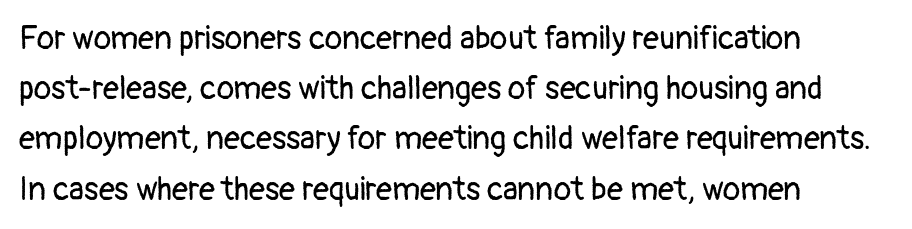
Q: Is the text bold? A: No.
Q: Is the text italic (slanted)? A: No, it is upright.
Q: Is the typeface a serif or a sans-serif typeface? A: Sans-serif.
Q: Is the text underlined? A: No.
Q: How is the paragraph aligned? A: Left-aligned.
Q: Is the spacing between letters normal or unusually wide? A: Normal.
Q: Is the spacing between lines tight, normal or loose? A: Normal.
Q: Width (condensed, normal, or wide)? A: Normal.
Q: Stroke contrast? A: Low.
Q: x-height? A: Medium.
Q: Monospaced? A: No.
